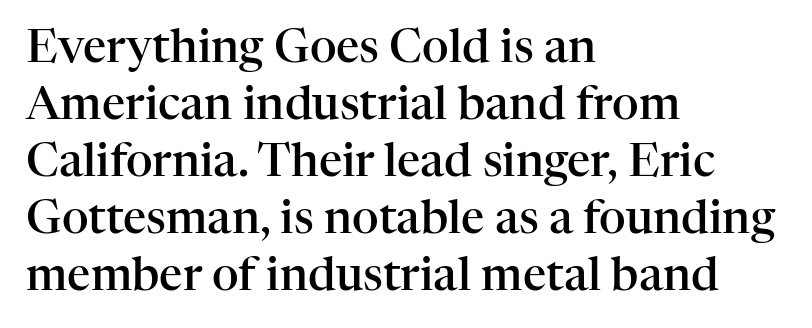
Q: Is the text bold? A: Semi-bold.
Q: Is the text italic (slanted)? A: No, it is upright.
Q: Is the typeface a serif or a sans-serif typeface? A: Serif.
Q: Is the text underlined? A: No.
Q: How is the paragraph aligned? A: Left-aligned.
Q: Is the spacing between letters normal or unusually wide? A: Normal.
Q: Width (condensed, normal, or wide)? A: Normal.
Q: Stroke contrast? A: High.
Q: x-height? A: Medium.
Q: Monospaced? A: No.
